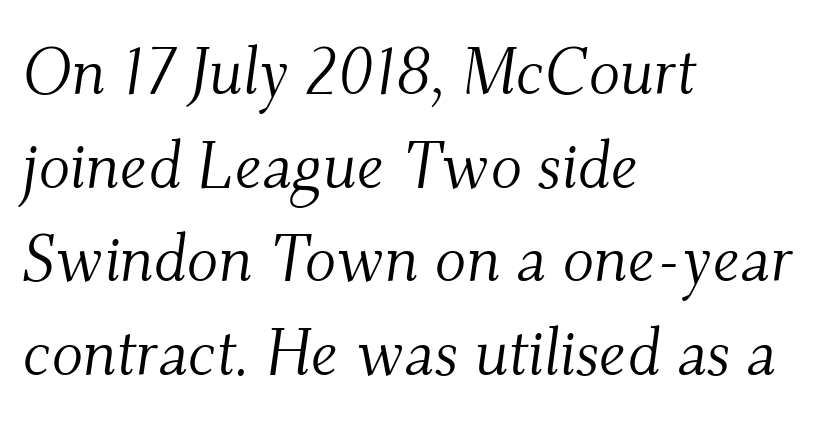
Q: Is the text bold? A: No.
Q: Is the text italic (slanted)? A: Yes, it leans right by about 9 degrees.
Q: Is the typeface a serif or a sans-serif typeface? A: Serif.
Q: Is the text underlined? A: No.
Q: How is the paragraph aligned? A: Left-aligned.
Q: Is the spacing between letters normal or unusually wide? A: Normal.
Q: Is the spacing between lines tight, normal or loose? A: Normal.
Q: Width (condensed, normal, or wide)? A: Normal.
Q: Stroke contrast? A: Medium.
Q: x-height? A: Small.
Q: Monospaced? A: No.
